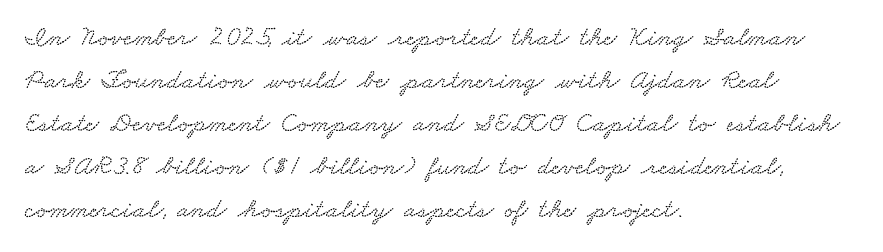
{"width": "wide", "stroke_contrast": "low", "x_height": "small", "monospaced": "no", "underline": "no", "align": "left", "line_spacing": "normal", "line_spacing_ratio": 1.54, "letter_spacing": "normal", "letter_spacing_em": 0.0, "glyph_px": 28}
